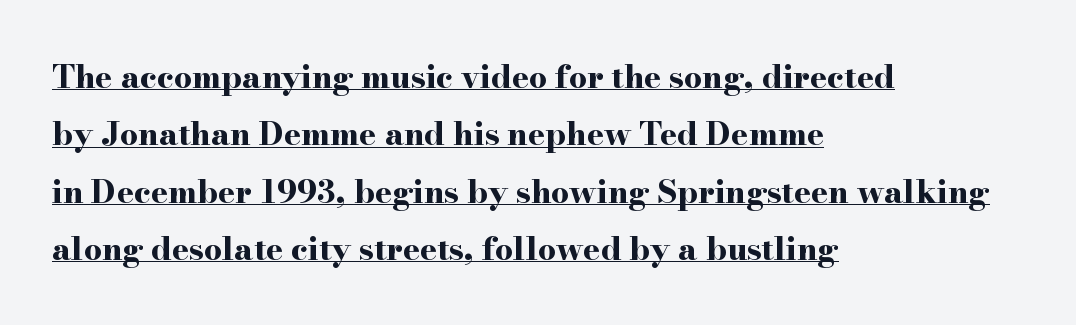
{"serif": "yes", "italic": "no", "bold": "yes", "weight": "bold", "width": "wide", "stroke_contrast": "high", "x_height": "small", "monospaced": "no", "underline": "yes", "align": "left", "line_spacing_ratio": 1.79, "letter_spacing": "normal", "letter_spacing_em": 0.0, "glyph_px": 32}
